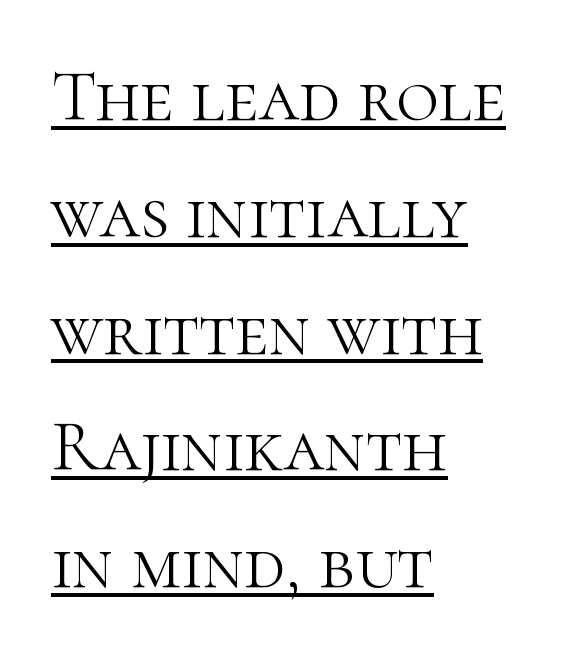
Q: Is the text bold? A: No.
Q: Is the text italic (slanted)? A: No, it is upright.
Q: Is the typeface a serif or a sans-serif typeface? A: Serif.
Q: Is the text underlined? A: Yes.
Q: How is the paragraph aligned? A: Left-aligned.
Q: Is the spacing between letters normal or unusually wide? A: Normal.
Q: Is the spacing between lines tight, normal or loose? A: Normal.
Q: Width (condensed, normal, or wide)? A: Normal.
Q: Stroke contrast? A: High.
Q: x-height? A: Medium.
Q: Monospaced? A: No.
